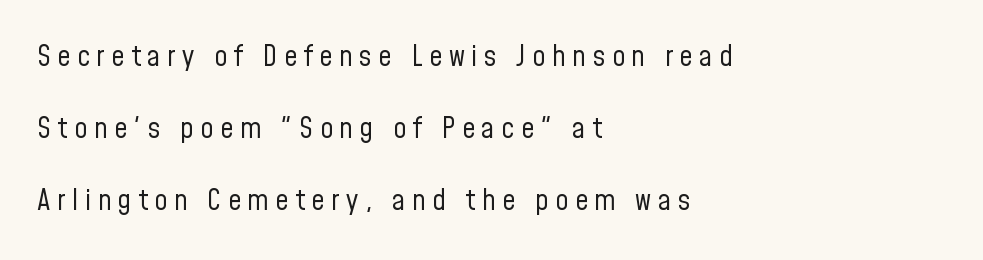
Nothing sits at the stroke ends, so this counts as sans-serif. Successive baselines arrive slowly, with a big drop between each. The letters look calm and open, with moderate or lighter stems. The typesetter chose a ragged-right arrangement here.
